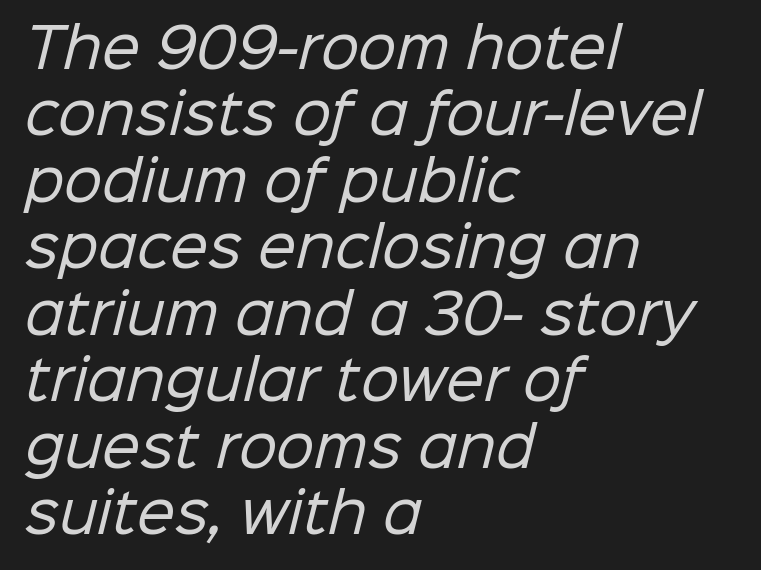
The image shows 54 px regular-weight sans-serif type; set left-aligned, line spacing 1.23x, normal letter spacing, not underlined; low stroke contrast and a medium x-height.
